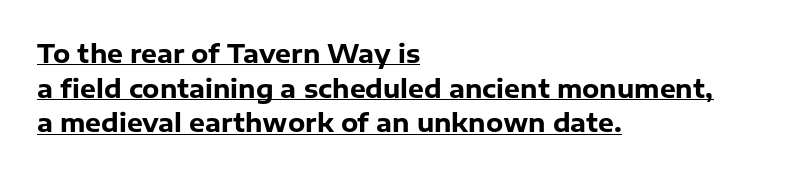
Q: Is the text bold? A: Yes.
Q: Is the text italic (slanted)? A: No, it is upright.
Q: Is the text underlined? A: Yes.
Q: How is the paragraph aligned? A: Left-aligned.
Q: Is the spacing between letters normal or unusually wide? A: Normal.
Q: Is the spacing between lines tight, normal or loose? A: Normal.
